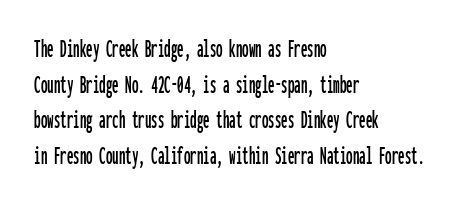
Compared with a centered layout, this one pins lines to the left instead. These lines were composed using upright roman letters. The type is set solid horizontally, with unmodified tracking. Vertical spacing — default. A bare baseline throughout the passage.
